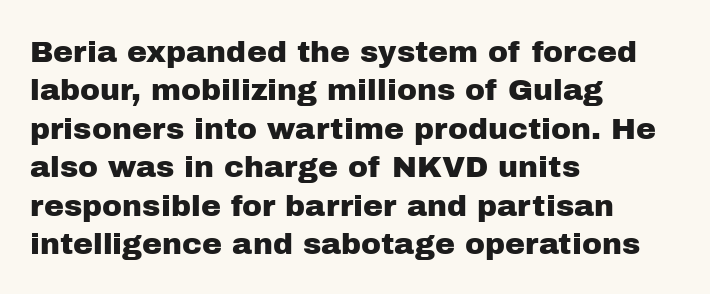
The image shows 30 px sans-serif type, upright; set left-aligned, normal line spacing (1.28x), normal letter spacing, not underlined; low stroke contrast and a medium x-height.
